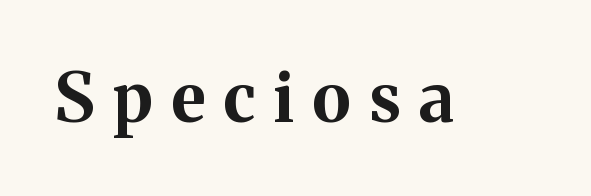
Q: Is the text bold? A: Yes.
Q: Is the text italic (slanted)? A: No, it is upright.
Q: Is the typeface a serif or a sans-serif typeface? A: Serif.
Q: Is the text underlined? A: No.
Q: Is the spacing between letters normal or unusually wide? A: Unusually wide.
Q: Width (condensed, normal, or wide)? A: Normal.
Q: Stroke contrast? A: Medium.
Q: x-height? A: Medium.
Q: Monospaced? A: No.
